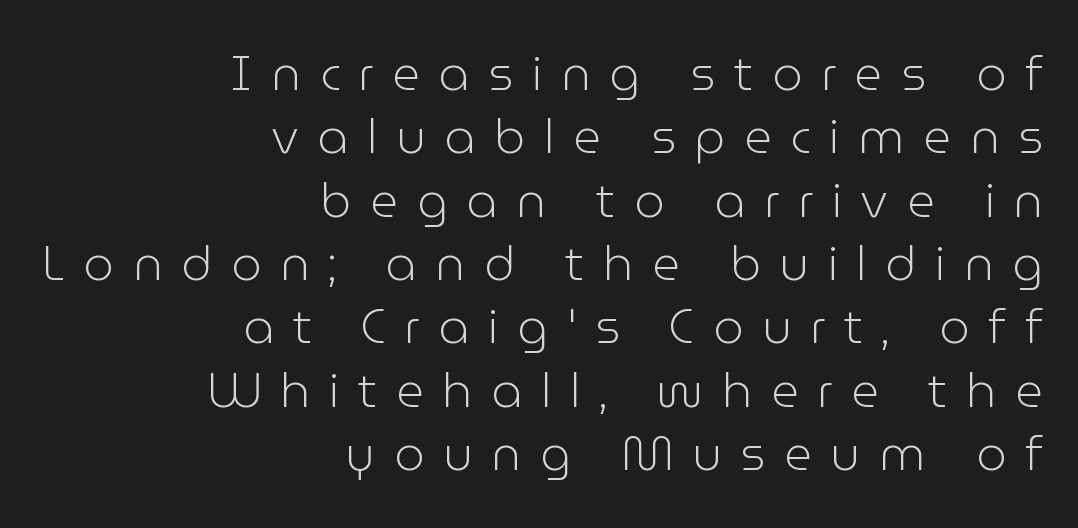
{"serif": "no", "italic": "no", "bold": "no", "weight": "light", "width": "normal", "stroke_contrast": "low", "x_height": "medium", "monospaced": "no", "underline": "no", "align": "right", "line_spacing": "normal", "line_spacing_ratio": 1.32, "letter_spacing": "wide", "letter_spacing_em": 0.39, "glyph_px": 48}
